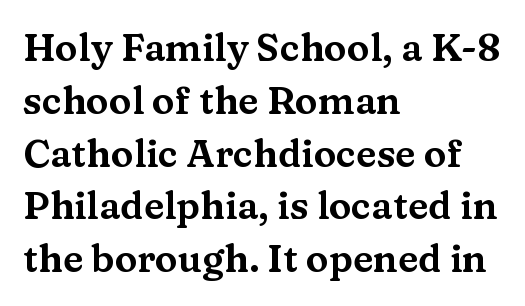
The image shows 38 px wide serif type, upright; set left-aligned, normal line spacing (1.39x), normal letter spacing, not underlined; medium stroke contrast and a medium x-height.
